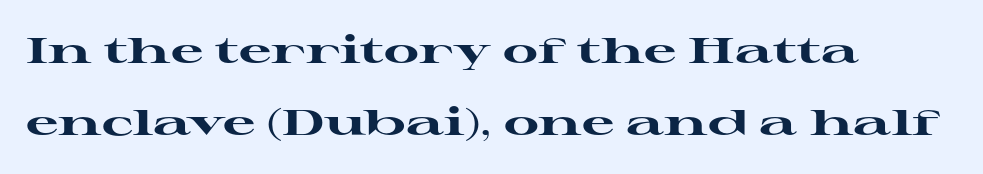
The image shows 36 px heavy, wide serif type, upright; set left-aligned, loose line spacing (2.01x), normal letter spacing, not underlined; high stroke contrast and a medium x-height.
